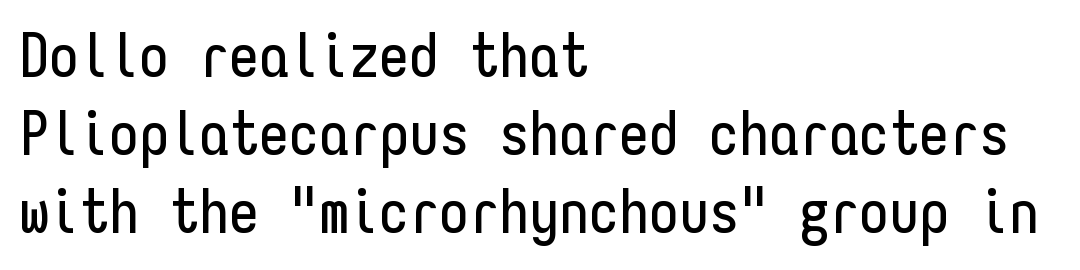
Descenders are the only things crossing below the line. How would I describe the line gaps? Plain and ordinary. Italic? Not at all — the glyphs are vertical. Observe the ordinary spacing: letters are neighbours, not strangers. The text block is weighted toward the left margin, trailing off unevenly rightward. You could count columns in this text — the font is strictly monospaced.
